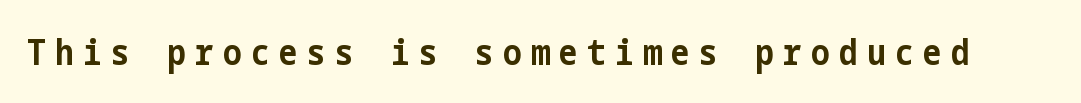
{"serif": "no", "italic": "no", "bold": "yes", "weight": "bold", "width": "condensed", "stroke_contrast": "low", "x_height": "medium", "underline": "no", "letter_spacing": "wide", "letter_spacing_em": 0.27, "glyph_px": 35}
